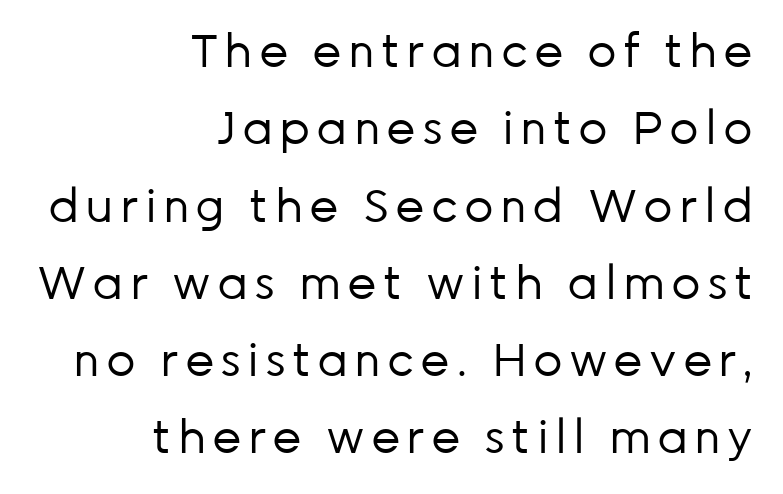
Casual observation: everything's shoved over to the right. This is roman type, the default non-slanted kind. In terms of letterform style, serifs are entirely absent. The string is rendered with underlining switched off. The letters advance in unequal steps, a hallmark of proportional type.
